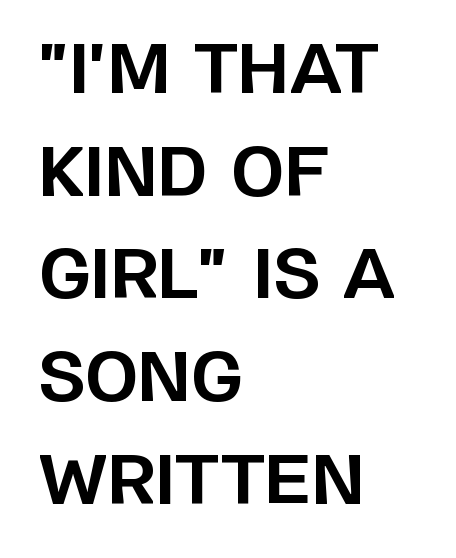
Quick note: underline off. Does the leading feel generous? No, just average. The face used here is proportionally spaced, like ordinary book or web type. Does the type have serifs? No, each stem ends abruptly. If you drew a line through each stem, it would be perfectly vertical.
